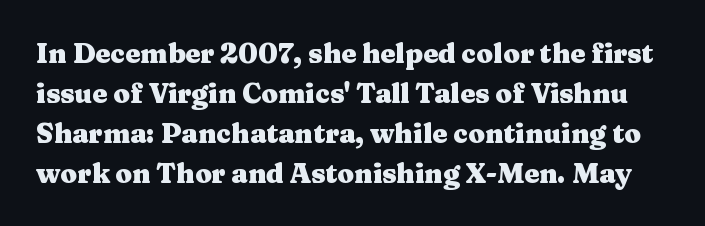
The space beneath each line is pristine and unruled. How are the letters spaced? Ordinarily, with no added tracking. Line spacing here is normal. The typesetting leans heavy: a genuine bold. Notice how the stems are strictly vertical — no italics here.
